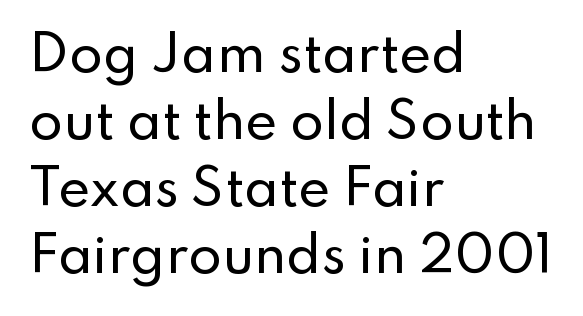
The image shows 49 px sans-serif type, upright; set left-aligned, normal line spacing (1.37x), normal letter spacing, not underlined; low stroke contrast and a small x-height.
